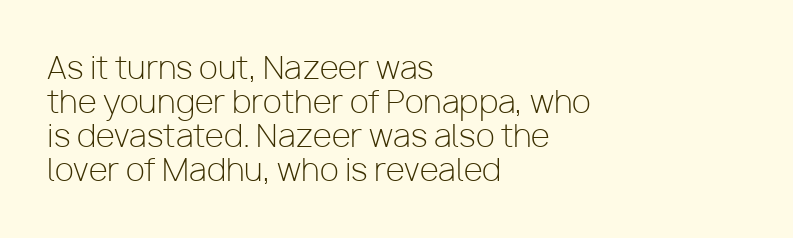
The image shows 31 px light sans-serif type, upright; set left-aligned, tight line spacing (1.1x), normal letter spacing, not underlined; low stroke contrast and a medium x-height.
